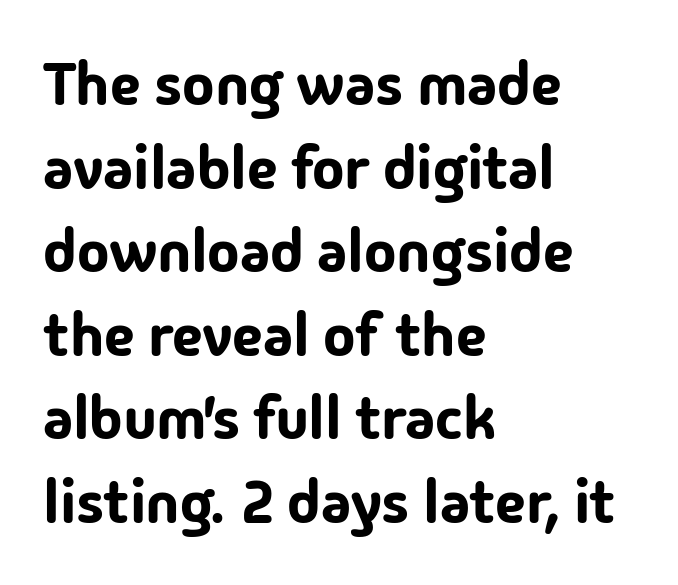
The image shows 61 px sans-serif type, upright; set left-aligned, normal line spacing (1.37x), normal letter spacing, not underlined; low stroke contrast and a medium x-height.
